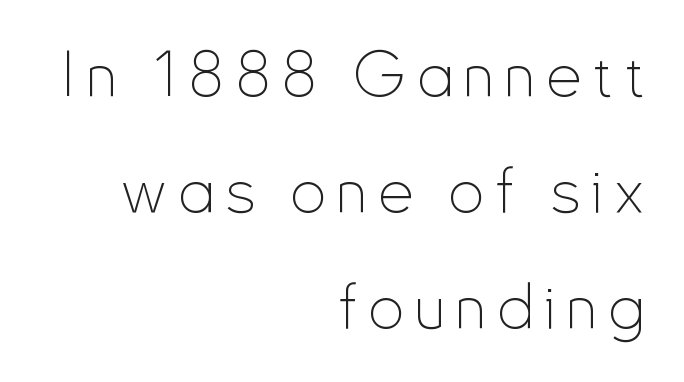
Heft: none added — not bold. Each letter keeps its own natural width here, so spacing adapts to shape. Right-aligned paragraph, ragged on the left. This is the regular roman posture of the typeface.
